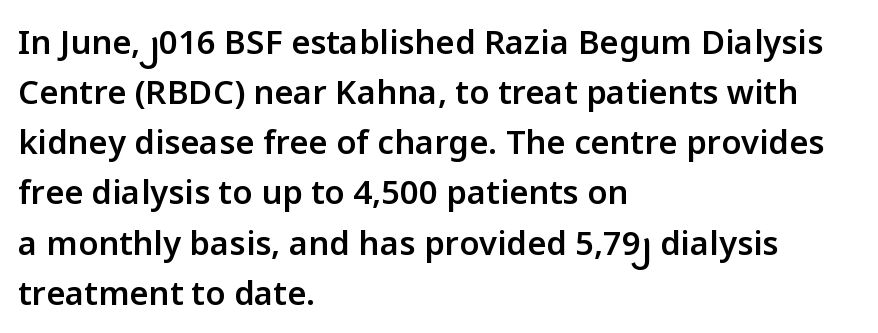
Q: Is the text bold? A: Semi-bold.
Q: Is the text italic (slanted)? A: No, it is upright.
Q: Is the typeface a serif or a sans-serif typeface? A: Sans-serif.
Q: Is the text underlined? A: No.
Q: How is the paragraph aligned? A: Left-aligned.
Q: Is the spacing between letters normal or unusually wide? A: Normal.
Q: Is the spacing between lines tight, normal or loose? A: Normal.
Q: Width (condensed, normal, or wide)? A: Normal.
Q: Stroke contrast? A: Low.
Q: x-height? A: Medium.
Q: Monospaced? A: No.
